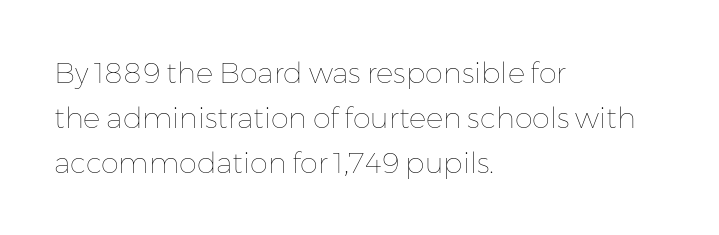
Upright lettering throughout. Weight: in the light-to-regular range. The strip under each line holds only bare page. Every row of glyphs begins at an identical x-position on the left. The passage shown is typed in a proportional face where columns would drift.
